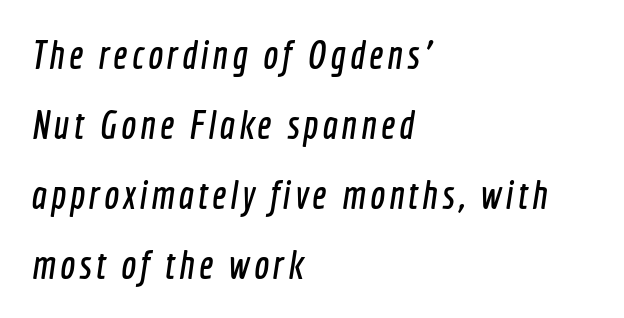
Q: Is the typeface a serif or a sans-serif typeface? A: Sans-serif.
Q: Is the text underlined? A: No.
Q: How is the paragraph aligned? A: Left-aligned.
Q: Width (condensed, normal, or wide)? A: Condensed.
Q: x-height? A: Medium.
Q: Monospaced? A: No.
